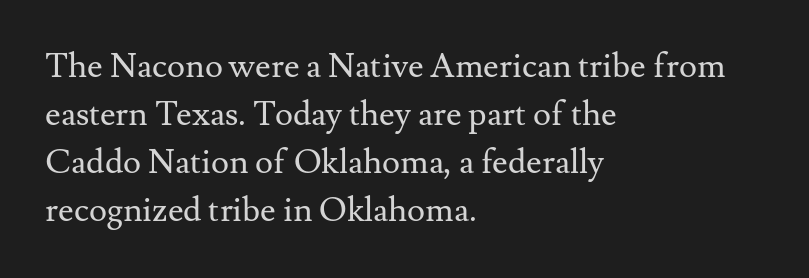
The image shows 34 px regular-weight serif type, upright; set left-aligned, normal line spacing (1.41x), normal letter spacing, not underlined; medium stroke contrast and a small x-height.
